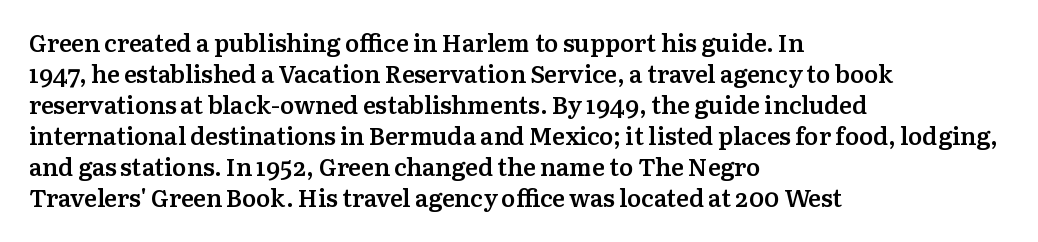
The strip under each line holds only bare page. Default kerning and tracking; the words read as compact shapes. This is the regular roman posture of the typeface. Regular leading. One-word summary of the alignment: left.
